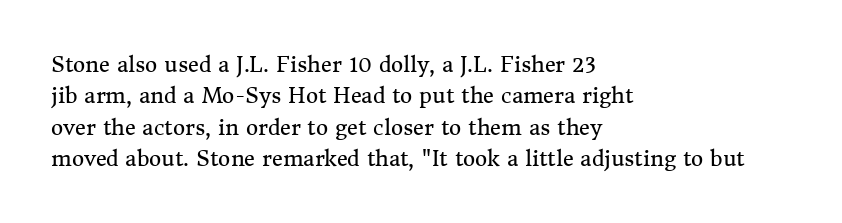
Ordinary non-slanted type is in use. Honestly, the row spacing looks completely unremarkable. These lines keep a tight, regular rhythm from letter to letter. These lines stack with their left ends in a neat column.
